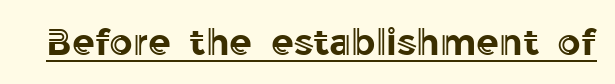
The image shows 37 px text type, upright; set normal letter spacing, underlined; a medium x-height.
